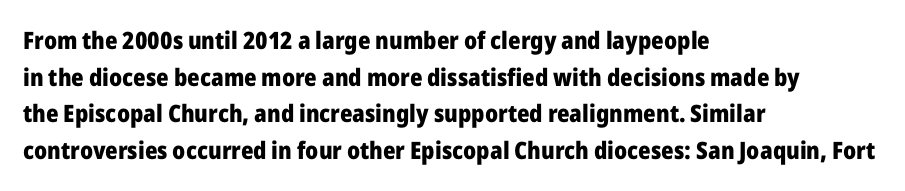
Q: Is the text bold? A: Yes.
Q: Is the text italic (slanted)? A: No, it is upright.
Q: Is the text underlined? A: No.
Q: How is the paragraph aligned? A: Left-aligned.
Q: Is the spacing between letters normal or unusually wide? A: Normal.
Q: Is the spacing between lines tight, normal or loose? A: Normal.
